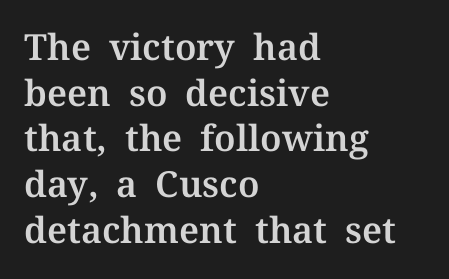
{"serif": "yes", "italic": "no", "width": "normal", "stroke_contrast": "medium", "x_height": "medium", "monospaced": "no", "underline": "no", "align": "left", "line_spacing": "normal", "line_spacing_ratio": 1.27, "letter_spacing": "normal", "letter_spacing_em": 0.0, "glyph_px": 36}
